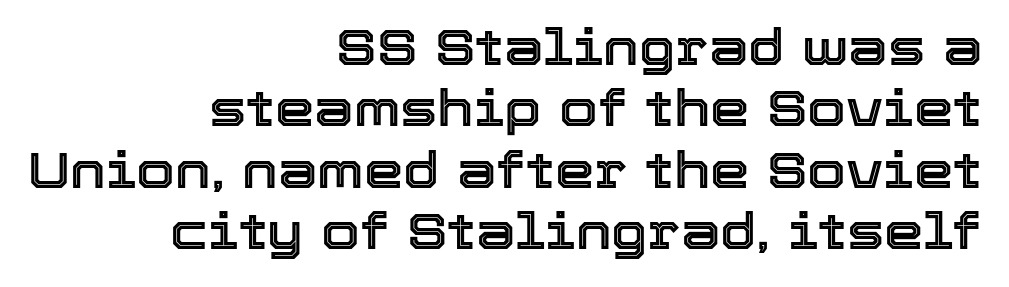
{"italic": "no", "width": "normal", "x_height": "medium", "monospaced": "no", "underline": "no", "align": "right", "line_spacing_ratio": 1.23, "letter_spacing": "normal", "letter_spacing_em": 0.0, "glyph_px": 50}
